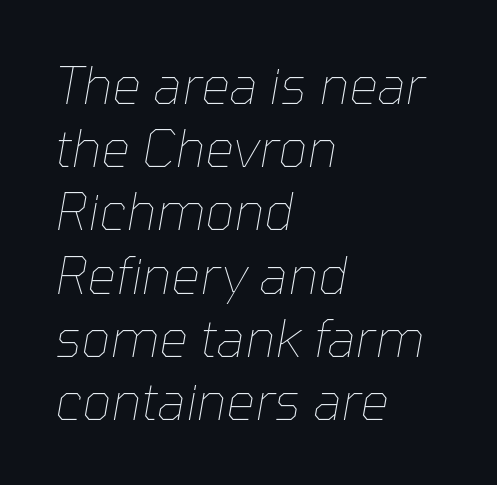
Q: Is the text bold? A: No.
Q: Is the text italic (slanted)? A: Yes, it leans right by about 10 degrees.
Q: Is the text underlined? A: No.
Q: How is the paragraph aligned? A: Left-aligned.
Q: Is the spacing between letters normal or unusually wide? A: Normal.
Q: Width (condensed, normal, or wide)? A: Normal.
Q: Stroke contrast? A: Low.
Q: x-height? A: Medium.
Q: Monospaced? A: No.
